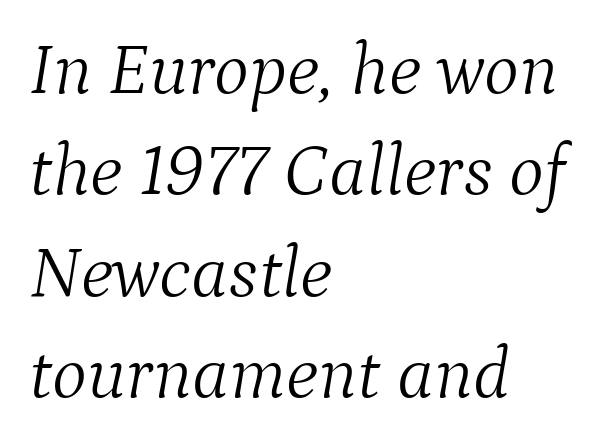
The image shows 74 px light serif type, italic (leaning right); set left-aligned, normal line spacing (1.37x), normal letter spacing, not underlined; medium stroke contrast and a medium x-height.
